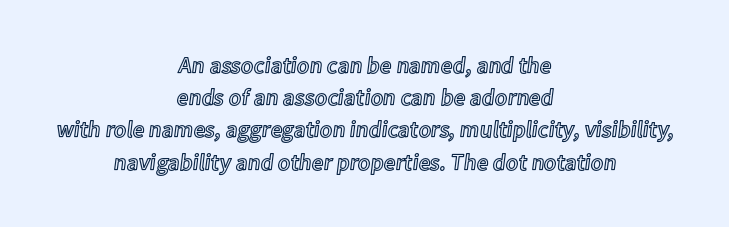
Q: Is the text italic (slanted)? A: Yes.
Q: Is the text underlined? A: No.
Q: How is the paragraph aligned? A: Centered.
Q: Is the spacing between letters normal or unusually wide? A: Normal.
Q: Is the spacing between lines tight, normal or loose? A: Normal.
